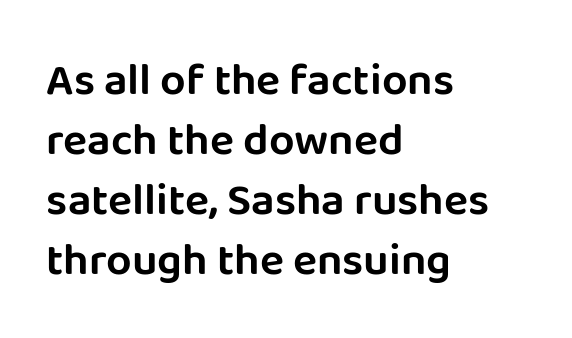
{"serif": "no", "italic": "no", "width": "normal", "stroke_contrast": "low", "x_height": "large", "monospaced": "no", "underline": "no", "align": "left", "line_spacing": "normal", "line_spacing_ratio": 1.33, "letter_spacing": "normal", "letter_spacing_em": 0.0, "glyph_px": 45}
